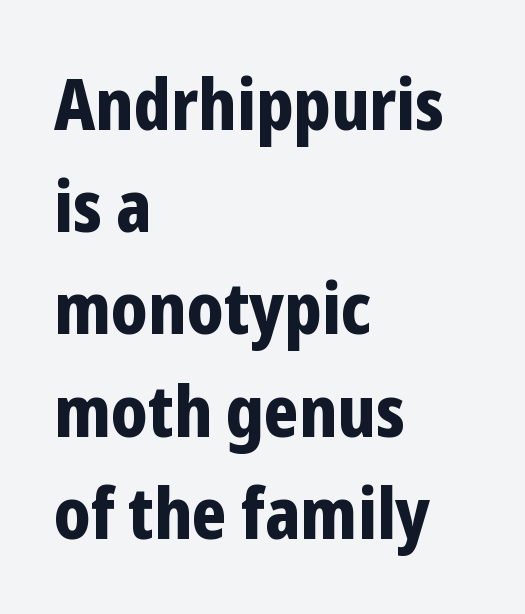
Tracking here is standard; glyphs follow each other at the usual distance. Designer's note — italics off, roman on. These lines are rendered in a variable-pitch font. This is sans-serif lettering, the kind often seen on screens and signage. The leading is moderate, giving the passage an even texture.
